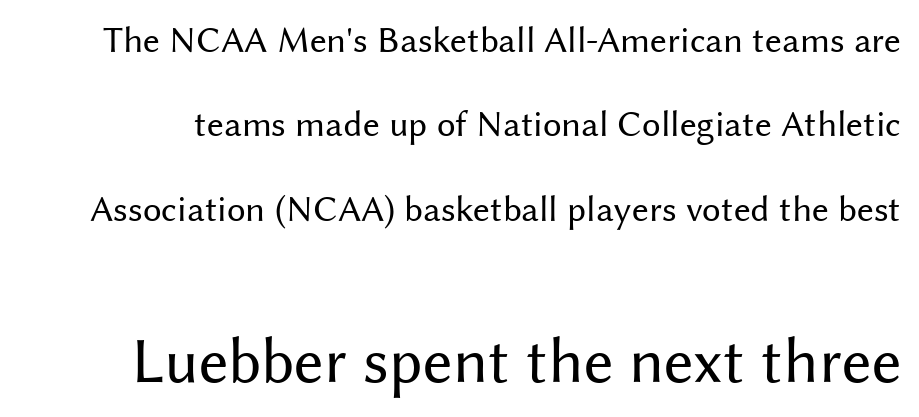
The image shows 65 px regular-weight sans-serif type, upright; set loose line spacing (2.28x), normal letter spacing, not underlined; the second (bottom) block is 1.76x larger; medium stroke contrast and a medium x-height.
